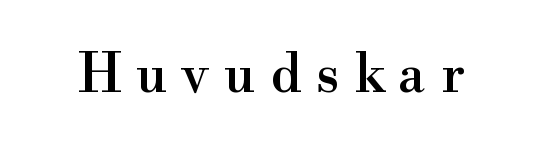
{"serif": "yes", "italic": "no", "width": "normal", "stroke_contrast": "high", "x_height": "small", "monospaced": "no", "underline": "no", "letter_spacing": "wide", "letter_spacing_em": 0.28, "glyph_px": 54}
